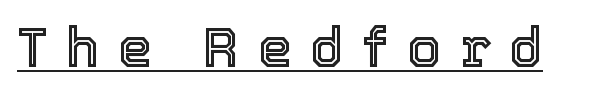
{"italic": "no", "width": "normal", "x_height": "medium", "monospaced": "no", "underline": "yes", "letter_spacing": "wide", "letter_spacing_em": 0.33, "glyph_px": 55}
